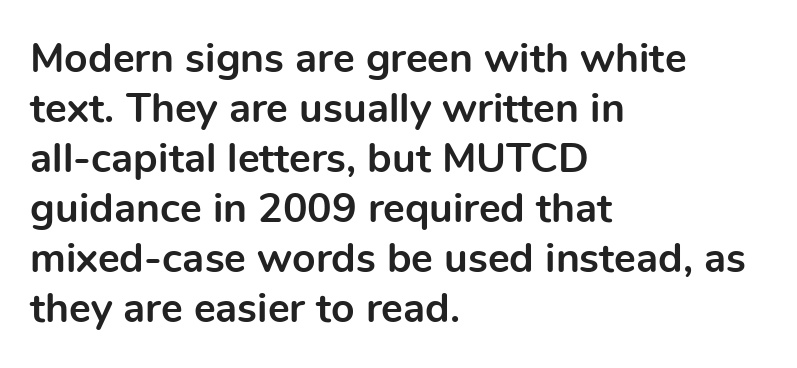
Q: Is the text bold? A: Yes.
Q: Is the text italic (slanted)? A: No, it is upright.
Q: Is the typeface a serif or a sans-serif typeface? A: Sans-serif.
Q: Is the text underlined? A: No.
Q: How is the paragraph aligned? A: Left-aligned.
Q: Is the spacing between letters normal or unusually wide? A: Normal.
Q: Width (condensed, normal, or wide)? A: Normal.
Q: x-height? A: Medium.
Q: Monospaced? A: No.
